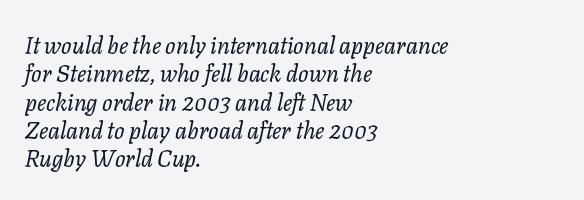
Q: Is the text bold? A: No.
Q: Is the text italic (slanted)? A: Yes, it leans right by about 11 degrees.
Q: Is the text underlined? A: No.
Q: How is the paragraph aligned? A: Left-aligned.
Q: Is the spacing between letters normal or unusually wide? A: Normal.
